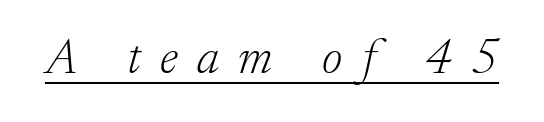
{"serif": "yes", "italic": "yes", "lean": "right", "slant_degrees": 17, "bold": "no", "weight": "light", "width": "normal", "stroke_contrast": "low", "x_height": "medium", "monospaced": "no", "underline": "yes", "letter_spacing": "wide", "letter_spacing_em": 0.39, "glyph_px": 49}
